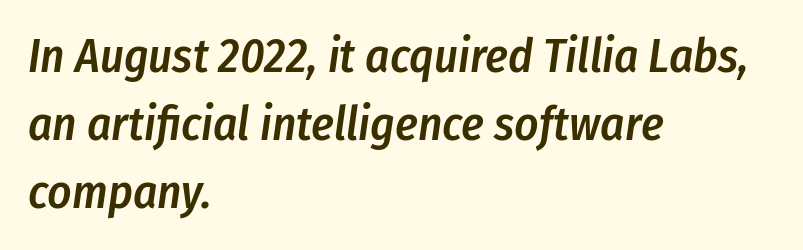
The image shows 47 px semibold, condensed type, italic (leaning right); set left-aligned, normal line spacing (1.45x), normal letter spacing, not underlined; low stroke contrast and a medium x-height.
